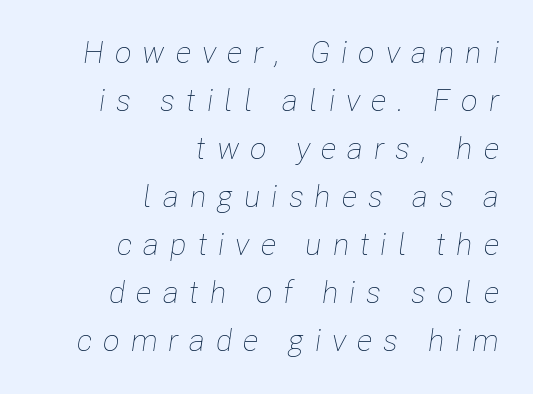
The image shows 31 px thin, condensed type, italic (leaning right); set right-aligned, normal line spacing (1.55x), unusually wide letter spacing (+0.35 em), not underlined; low stroke contrast and a medium x-height.
